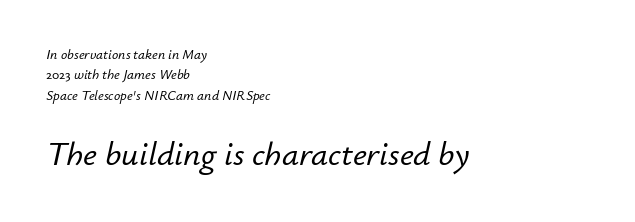
The face used here is proportionally spaced, like ordinary book or web type. Horizontal bands of white between lines are of average thickness. This sample uses an oblique cut, with every glyph tilted off the vertical. Quick note: underline off. Teacher's note: observe the even left margin — that is flush-left alignment. The gaps between neighbouring characters are ordinary and unremarkable.
